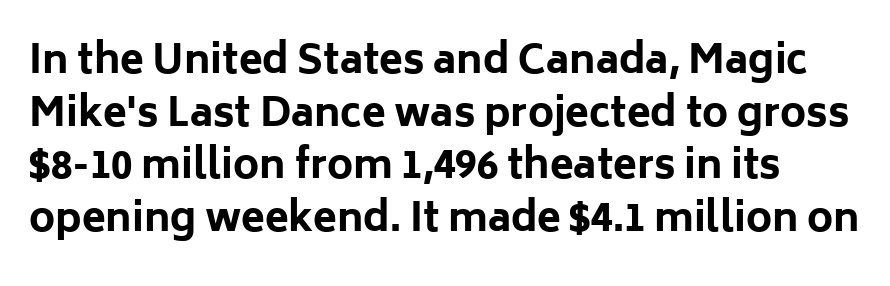
Q: Is the text bold? A: Yes.
Q: Is the text italic (slanted)? A: No, it is upright.
Q: Is the typeface a serif or a sans-serif typeface? A: Sans-serif.
Q: Is the text underlined? A: No.
Q: Is the spacing between letters normal or unusually wide? A: Normal.
Q: Is the spacing between lines tight, normal or loose? A: Normal.
Q: Width (condensed, normal, or wide)? A: Normal.
Q: Stroke contrast? A: Low.
Q: x-height? A: Medium.
Q: Monospaced? A: No.
